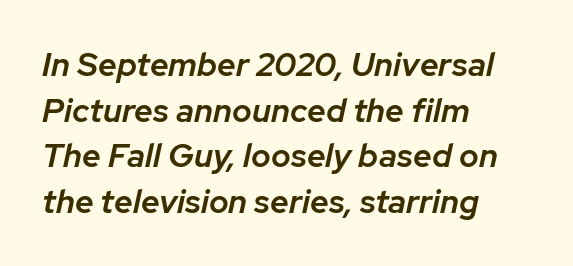
The axis of the letterforms is tilted away from vertical. Every row of glyphs begins at an identical x-position on the left. The face used here is proportionally spaced, like ordinary book or web type. This block has exactly the height ordinary leading produces.
